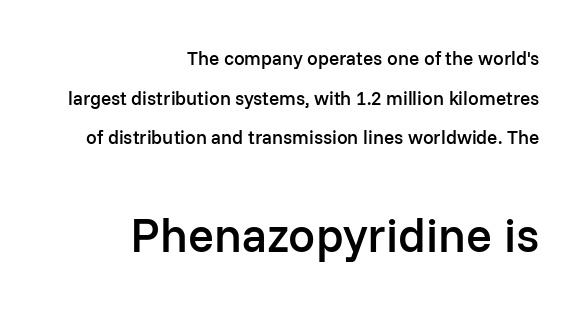
{"serif": "no", "italic": "no", "bold": "semi", "weight": "semibold", "width": "normal", "stroke_contrast": "low", "x_height": "medium", "monospaced": "no", "underline": "no", "align": "right", "line_spacing": "loose", "line_spacing_ratio": 2.09, "letter_spacing": "normal", "letter_spacing_em": 0.0, "larger_block": "second", "size_ratio": 2.53, "glyph_px": 48}
